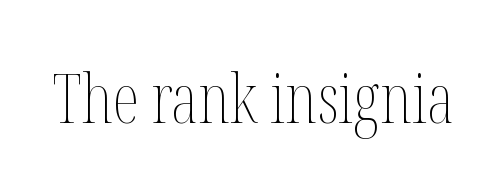
Q: Is the text bold? A: No.
Q: Is the text italic (slanted)? A: No, it is upright.
Q: Is the text underlined? A: No.
Q: Is the spacing between letters normal or unusually wide? A: Normal.
Q: Width (condensed, normal, or wide)? A: Condensed.
Q: Stroke contrast? A: Medium.
Q: x-height? A: Medium.
Q: Monospaced? A: No.
